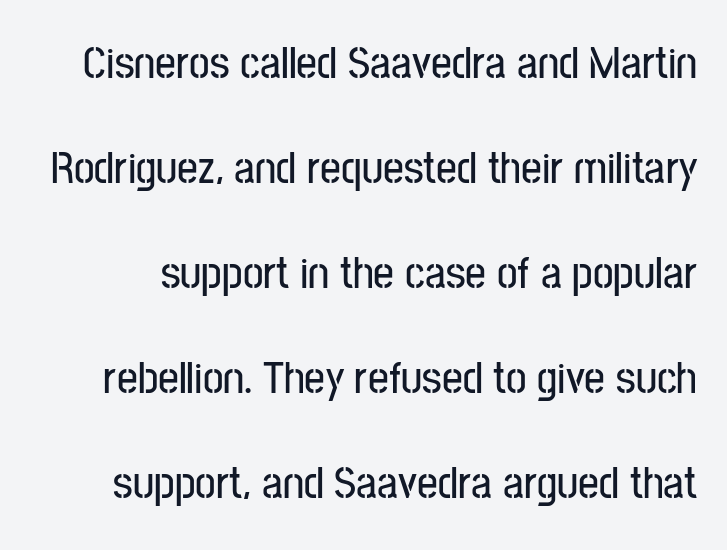
The text was rendered using a sans face with plain stroke endings. The rendering keeps characters at their native spacing. This is roman type, the default non-slanted kind. The glyphs are unaccompanied by any horizontal stroke below them. Summary of vertical rhythm: relaxed, with wide interline spacing.
